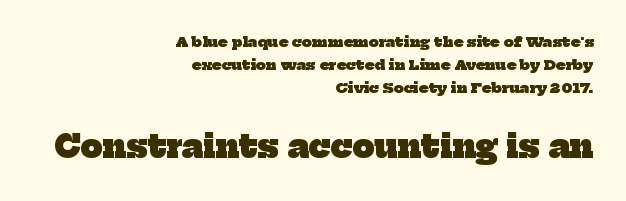
Q: Is the text bold? A: Yes.
Q: Is the typeface a serif or a sans-serif typeface? A: Serif.
Q: Is the text underlined? A: No.
Q: How is the paragraph aligned? A: Right-aligned.
Q: Is the spacing between letters normal or unusually wide? A: Normal.
Q: Is the spacing between lines tight, normal or loose? A: Normal.
Q: Which block of text is set in a larger size, the first (top) or the second (bottom)? A: The second (bottom) one.
Q: Width (condensed, normal, or wide)? A: Normal.
Q: Stroke contrast? A: Low.
Q: x-height? A: Medium.
Q: Monospaced? A: No.
